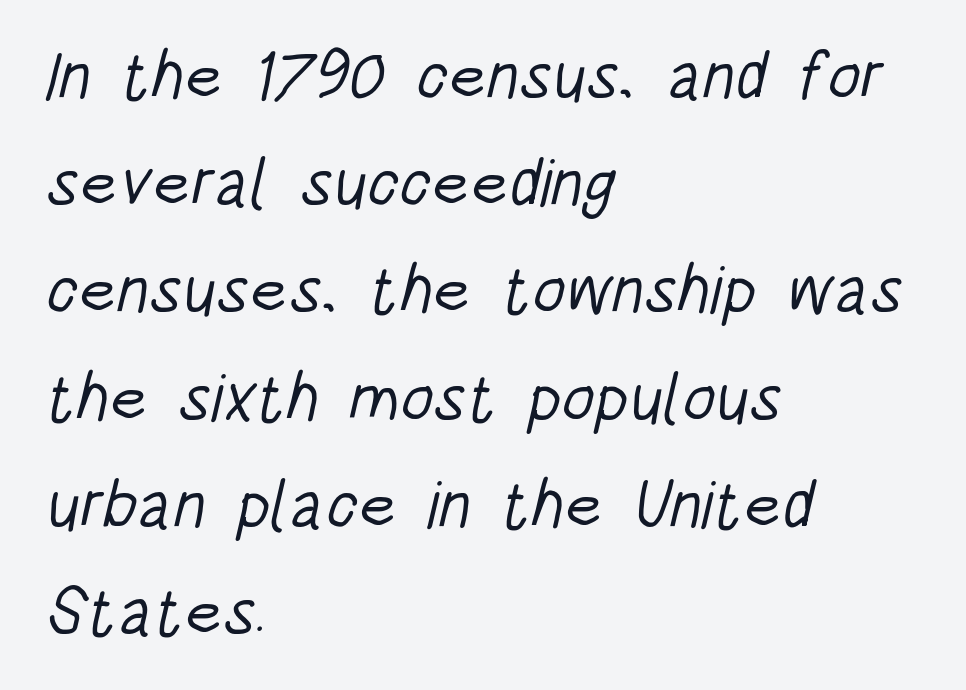
The image shows 67 px light, condensed sans-serif type; set left-aligned, normal line spacing (1.6x), normal letter spacing, not underlined; low stroke contrast and a large x-height.
